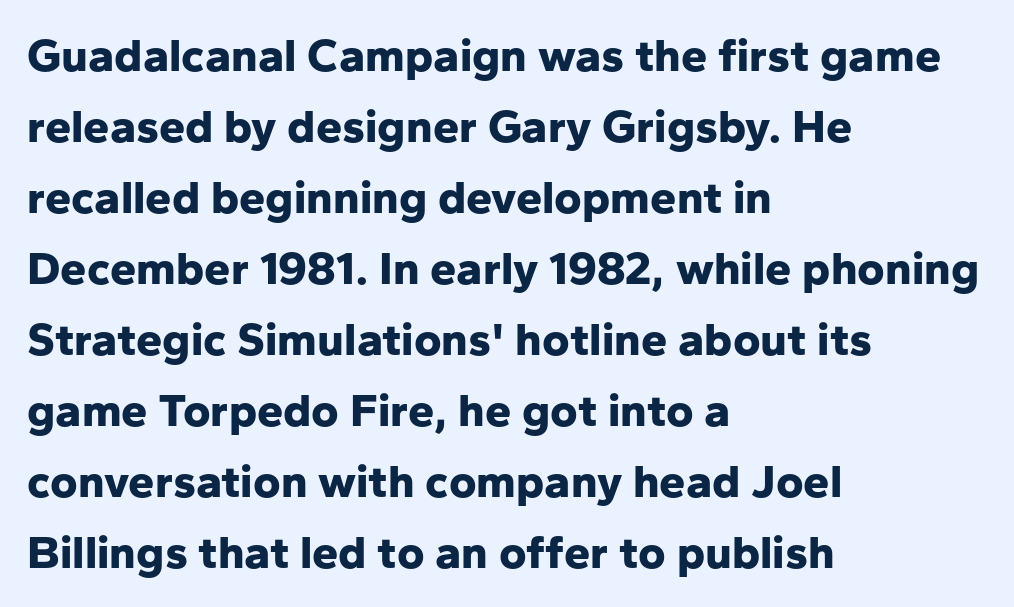
Q: Is the text bold? A: Yes.
Q: Is the text italic (slanted)? A: No, it is upright.
Q: Is the typeface a serif or a sans-serif typeface? A: Sans-serif.
Q: Is the text underlined? A: No.
Q: How is the paragraph aligned? A: Left-aligned.
Q: Is the spacing between letters normal or unusually wide? A: Normal.
Q: Is the spacing between lines tight, normal or loose? A: Normal.
Q: Width (condensed, normal, or wide)? A: Normal.
Q: Stroke contrast? A: Low.
Q: x-height? A: Medium.
Q: Monospaced? A: No.
